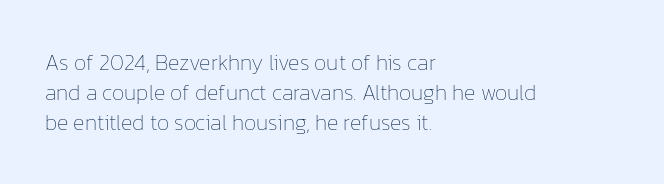
Reading down the column, the eye jumps a familiar distance to each next line. Left-aligned paragraph, ragged on the right. Check under the words: just untouched page. Nope, not italic — everything's standing straight.
